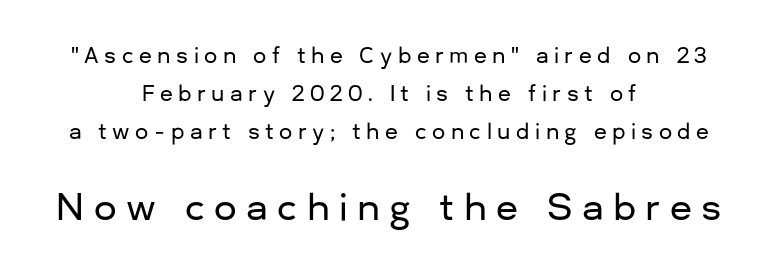
{"serif": "no", "italic": "no", "width": "normal", "stroke_contrast": "low", "x_height": "medium", "monospaced": "no", "underline": "no", "align": "center", "line_spacing_ratio": 1.82, "letter_spacing": "wide", "letter_spacing_em": 0.26, "larger_block": "second", "size_ratio": 1.71, "glyph_px": 36}
